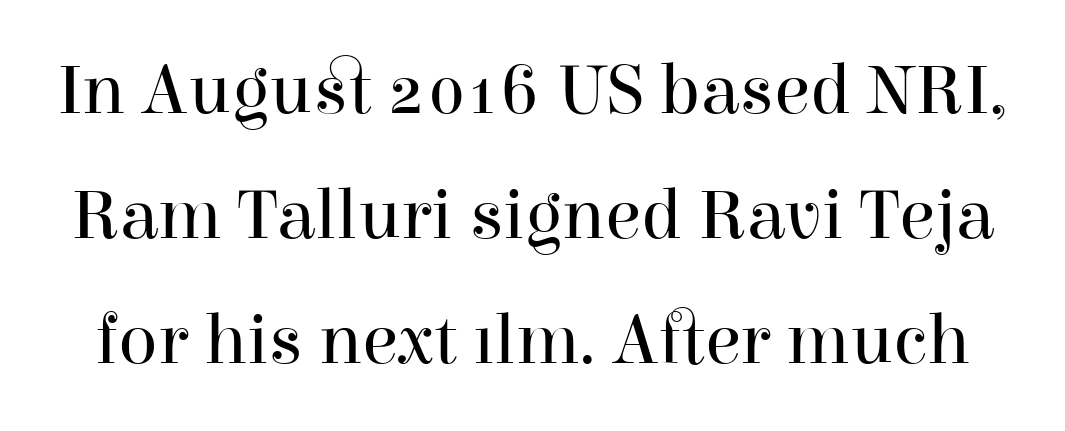
{"serif": "yes", "italic": "no", "bold": "no", "weight": "regular", "width": "normal", "stroke_contrast": "high", "x_height": "medium", "monospaced": "no", "underline": "no", "line_spacing_ratio": 1.71, "letter_spacing": "normal", "letter_spacing_em": 0.0, "glyph_px": 73}
